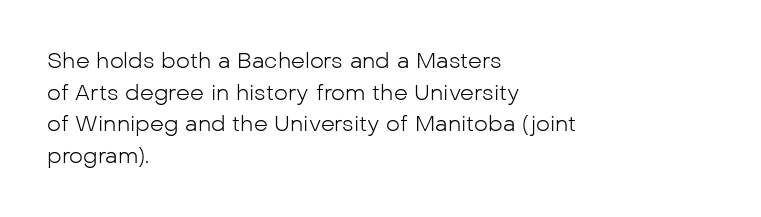
Ordinary non-slanted type is in use. Whoever set this chose a conventional vertical rhythm. Nothing unusual about the tracking: characters are spaced as the font intends. Every row of glyphs begins at an identical x-position on the left.
